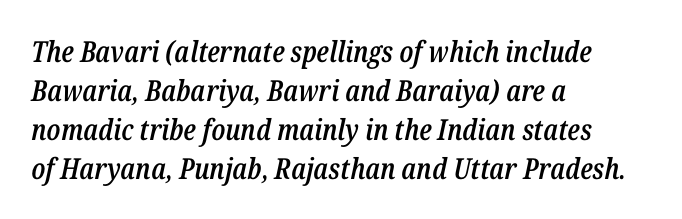
A classic flush-left, rag-right setting is used for this passage. Check the space under the baseline: it is left empty. The glyphs look as if they've been sheared to an angle. Summary of weight: moderately heavy, a semibold. A normal amount of white space separates one row of letters from the next.
